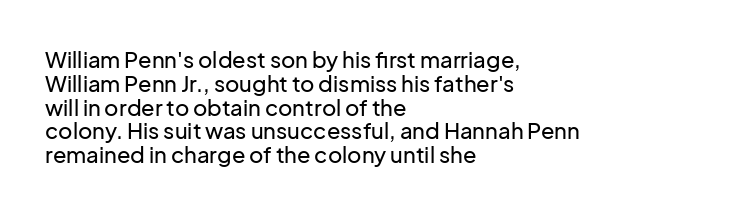
Plain, unruled lines of type. In terms of posture, this sample is upright. You could barely slide anything between these rows. Tracking here is standard; glyphs follow each other at the usual distance. Alignment: flush left.
